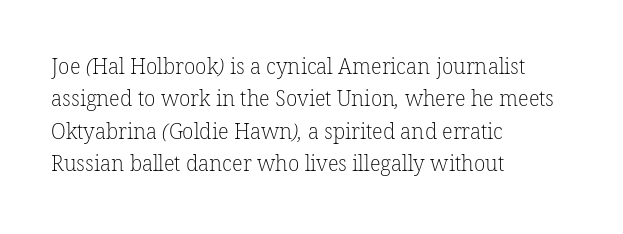
Check under the words: just untouched page. In terms of letterspacing, this is plain default setting. On a weight scale, this lands at 450 or below. The lines in this sample share a left origin and differ only in where they stop.
